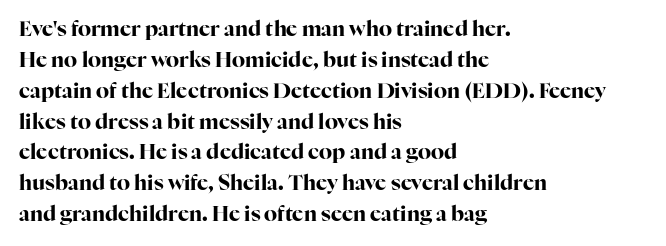
{"italic": "no", "bold": "yes", "underline": "no", "align": "left", "line_spacing": "normal", "line_spacing_ratio": 1.47, "letter_spacing": "normal", "letter_spacing_em": 0.0, "glyph_px": 21}
